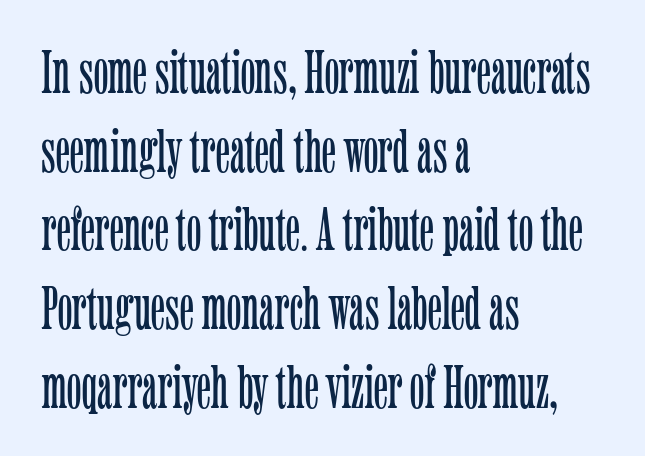
The image shows 61 px light, condensed serif type, upright; set left-aligned, normal line spacing (1.29x), normal letter spacing, not underlined; low stroke contrast and a medium x-height.
